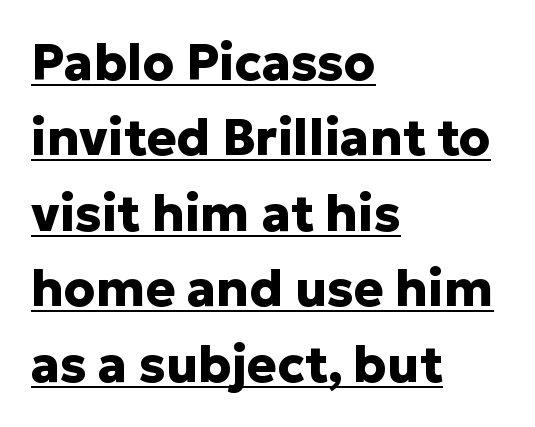
Nothing unusual about the tracking: characters are spaced as the font intends. The characters look thick and weighty, a clear bold. The compositor pushed each line to the left boundary. Is there an underline? Yes — a line sits under the letters.
